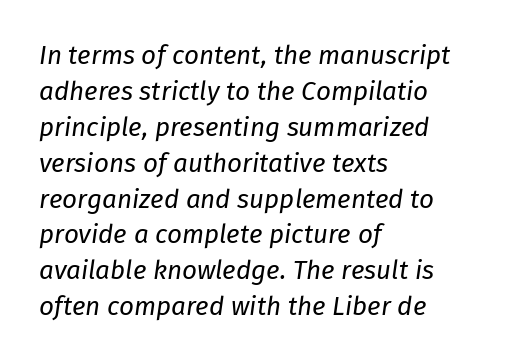
Standard letterfit; no display-style spreading of the glyphs. On a weight scale, this lands at 450 or below. Alignment: flush left. Vertically, the passage feels balanced, rows spaced as you'd expect. The whole block is typeset with a tilt. Check the space under the baseline: it is left empty.
